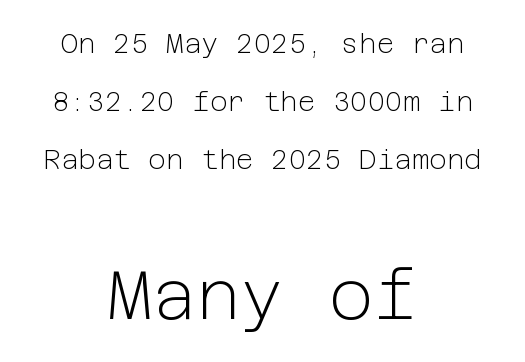
{"serif": "no", "italic": "no", "bold": "no", "weight": "light", "width": "normal", "stroke_contrast": "low", "x_height": "medium", "underline": "no", "align": "center", "line_spacing": "loose", "line_spacing_ratio": 2.14, "letter_spacing": "normal", "letter_spacing_em": 0.0, "larger_block": "second", "size_ratio": 2.52, "glyph_px": 68}
